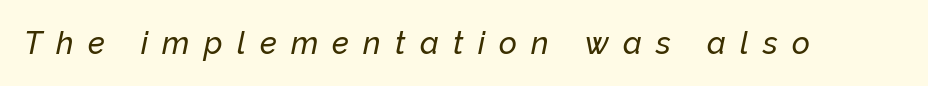
The letters are slanted; this is an italic face. Does extra space separate the letters? Yes, quite a lot of it. Rule under the text: the space is simply empty. The rendering uses natural spacing where letterforms have individual widths.
